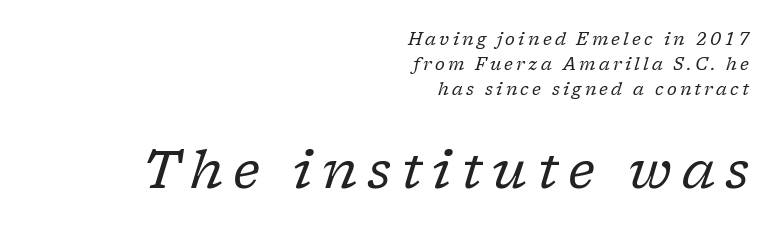
Looks like regular typesetting: each glyph gets only the width it needs. A typesetter would mark this as italic. Casual observation: everything's shoved over to the right. A bare baseline throughout the passage.
